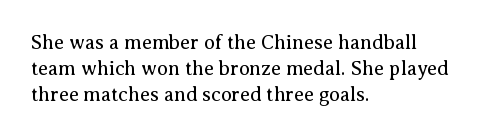
Where is the straight margin? On the left. This sample keeps an unexceptional amount of space between lines. The typesetting does not lean heavy: it is not bold. The gaps between neighbouring characters are ordinary and unremarkable. A clean baseline with only descenders dipping below it.
